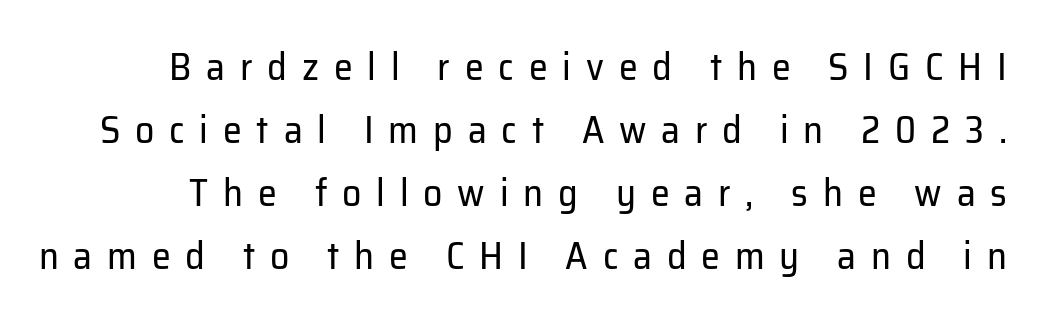
{"serif": "no", "italic": "no", "bold": "no", "weight": "regular", "width": "normal", "stroke_contrast": "low", "x_height": "medium", "monospaced": "no", "underline": "no", "line_spacing": "normal", "line_spacing_ratio": 1.66, "letter_spacing": "wide", "letter_spacing_em": 0.39, "glyph_px": 38}
